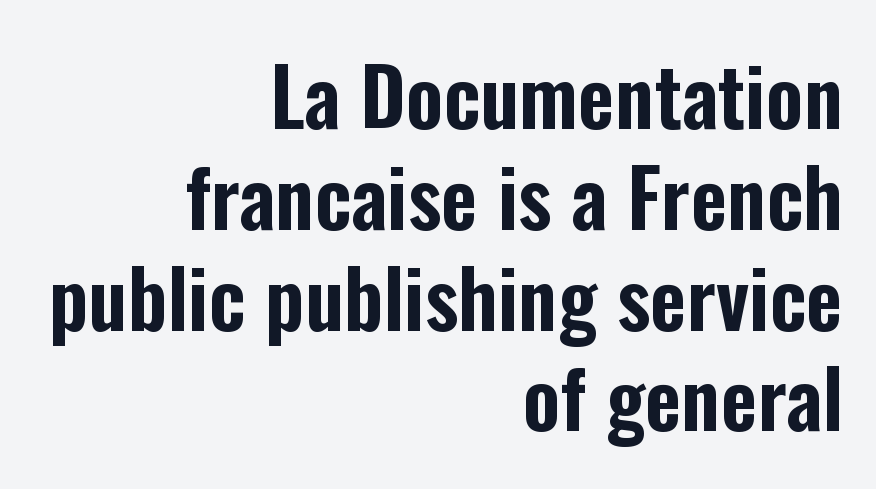
Q: Is the text italic (slanted)? A: No, it is upright.
Q: Is the typeface a serif or a sans-serif typeface? A: Sans-serif.
Q: Is the text underlined? A: No.
Q: How is the paragraph aligned? A: Right-aligned.
Q: Is the spacing between letters normal or unusually wide? A: Normal.
Q: Is the spacing between lines tight, normal or loose? A: Normal.
Q: Width (condensed, normal, or wide)? A: Condensed.
Q: Stroke contrast? A: Low.
Q: x-height? A: Medium.
Q: Monospaced? A: No.
